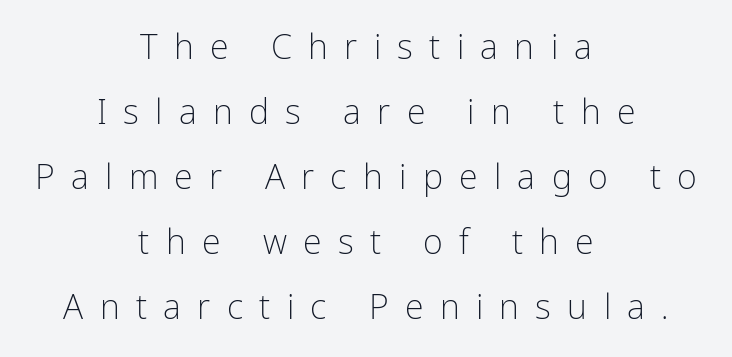
The font family rendered here belongs to the sans-serif group. A light-to-regular cut is what we see here. Here the glyphs are tracked loosely, breaking word shapes into spaced letters. A bare baseline throughout the passage. Every character sits straight up, as roman type does. Do the characters align in a grid? No, the font is proportional.
